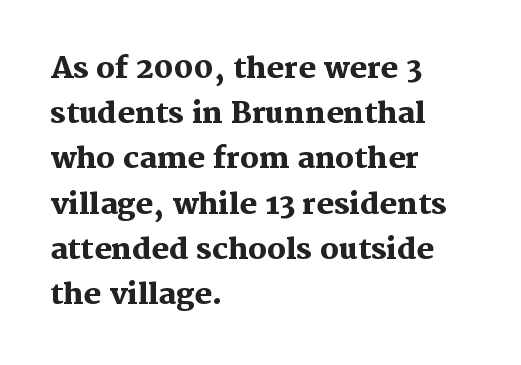
Caption: standard tracking, unaltered. Rows of type keep a routine distance in the vertical direction. Notice how thick the strokes are: this is what a full bold looks like. Lines of text with bare space underneath. The paragraph has a hard left edge and a soft right edge.
